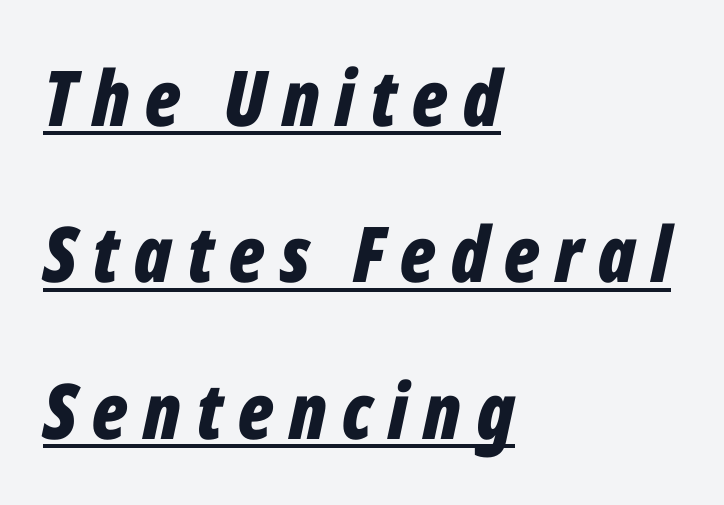
{"italic": "yes", "lean": "right", "slant_degrees": 12, "bold": "yes", "weight": "bold", "width": "condensed", "stroke_contrast": "low", "x_height": "medium", "monospaced": "no", "underline": "yes", "align": "left", "line_spacing": "loose", "line_spacing_ratio": 2.03, "letter_spacing": "wide", "letter_spacing_em": 0.2, "glyph_px": 77}
